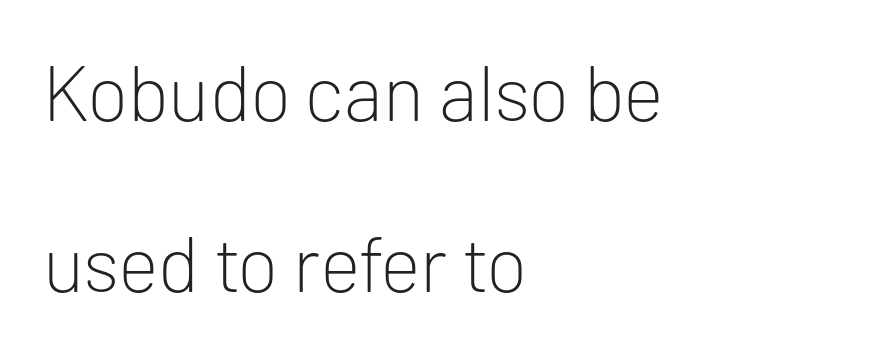
The image shows 78 px light sans-serif type, upright; set left-aligned, loose line spacing (2.19x), normal letter spacing, not underlined; low stroke contrast and a medium x-height.
